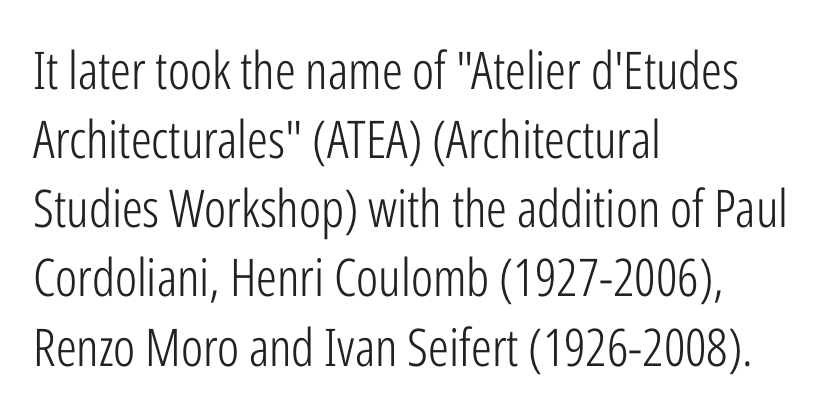
The image shows 52 px light, condensed sans-serif type, upright; set left-aligned, normal line spacing (1.33x), normal letter spacing, not underlined; low stroke contrast and a medium x-height.
